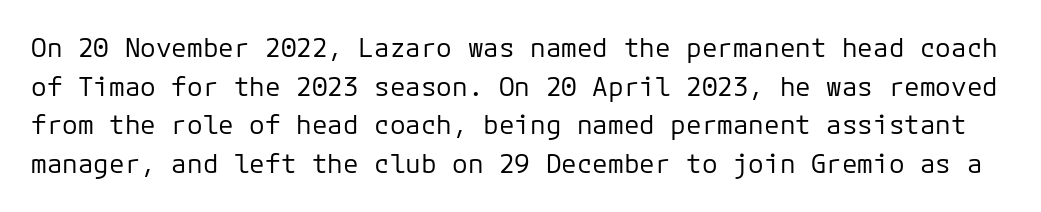
The image shows 26 px text type, upright; set normal line spacing (1.49x), normal letter spacing, not underlined.
